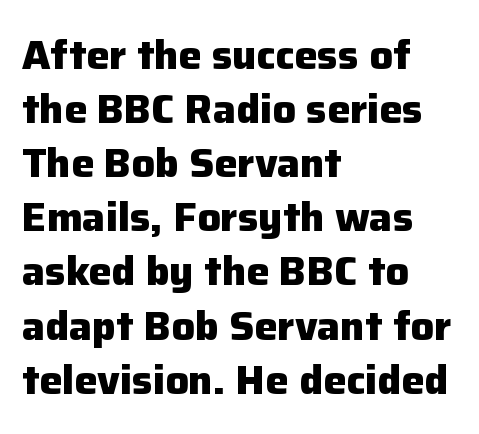
Note: no serifs on the glyphs. The space beneath each line is pristine and unruled. The sample has been set heavy, in full bold. Does extra space separate the letters? No, they use regular spacing.
